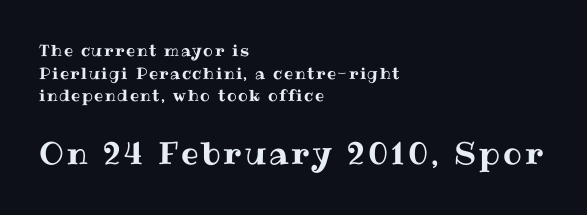
The passage shown stacks its lines at a standard gap. Posture: straight, roman, zero tilt. The space directly below the letters is spotless. The rag falls on the right side of this text block. Which chunk is bigger? The second one — the bottom block dwarfs the top.
